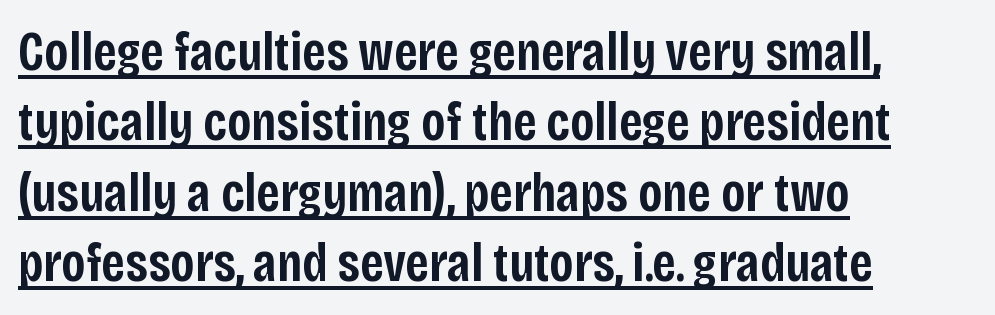
The image shows 55 px semibold, condensed sans-serif type, upright; set left-aligned, normal line spacing (1.28x), normal letter spacing, underlined; low stroke contrast and a large x-height.
